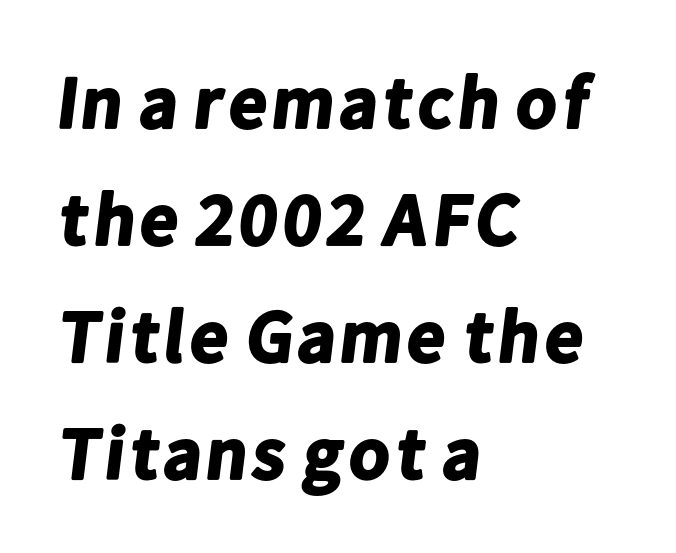
{"serif": "no", "bold": "yes", "weight": "bold", "width": "normal", "stroke_contrast": "low", "x_height": "medium", "monospaced": "no", "underline": "no", "align": "left", "line_spacing": "normal", "line_spacing_ratio": 1.58, "letter_spacing": "normal", "letter_spacing_em": 0.0, "glyph_px": 74}
